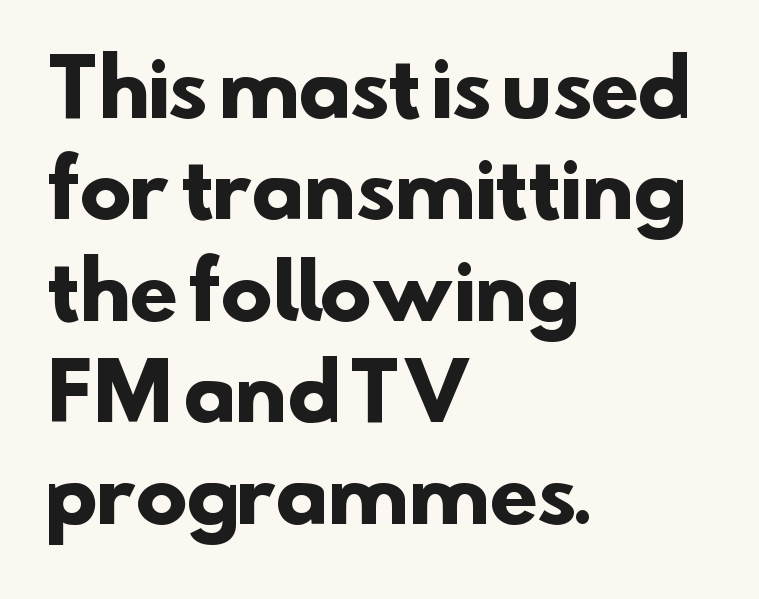
{"serif": "no", "bold": "yes", "weight": "heavy", "width": "normal", "stroke_contrast": "low", "x_height": "small", "monospaced": "no", "underline": "no", "align": "left", "line_spacing": "normal", "line_spacing_ratio": 1.3, "letter_spacing": "normal", "letter_spacing_em": 0.0, "glyph_px": 78}
